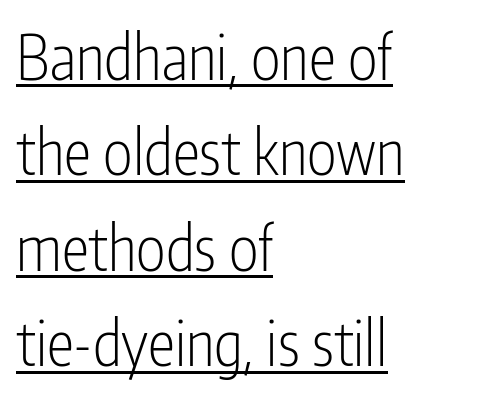
{"serif": "no", "italic": "no", "bold": "no", "weight": "light", "width": "condensed", "stroke_contrast": "low", "x_height": "medium", "monospaced": "no", "underline": "yes", "align": "left", "line_spacing": "normal", "line_spacing_ratio": 1.54, "letter_spacing": "normal", "letter_spacing_em": 0.0, "glyph_px": 62}
